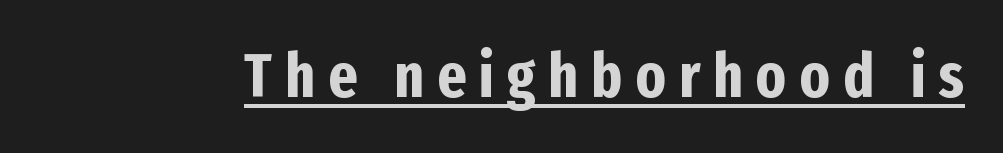
The image shows 62 px bold, condensed sans-serif type, upright; set unusually wide letter spacing (+0.21 em), underlined; low stroke contrast and a medium x-height.
